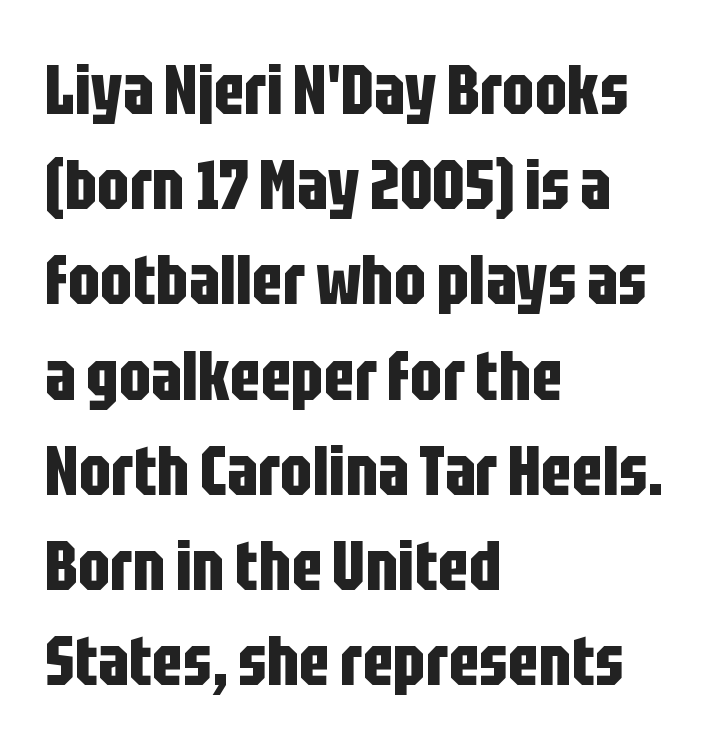
{"serif": "no", "italic": "no", "bold": "yes", "weight": "bold", "width": "condensed", "stroke_contrast": "low", "x_height": "large", "monospaced": "no", "underline": "no", "align": "left", "line_spacing": "normal", "line_spacing_ratio": 1.38, "letter_spacing": "normal", "letter_spacing_em": 0.0, "glyph_px": 69}
